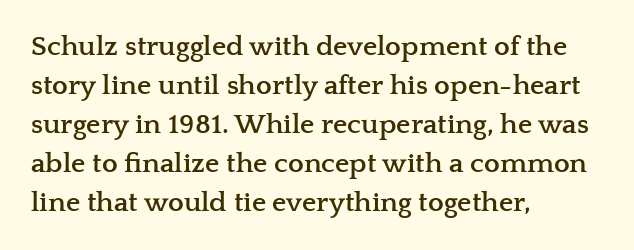
If you drew a line through each stem, it would be perfectly vertical. Whoever set this chose a conventional vertical rhythm. The letterforms sit shoulder to shoulder at normal distance. Anything drawn beneath the words? Only blank space. The sample has been set heavy, in full bold.
